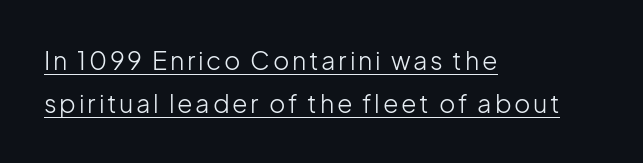
The image shows 25 px text type, upright; set left-aligned, line spacing 1.72x, underlined.
